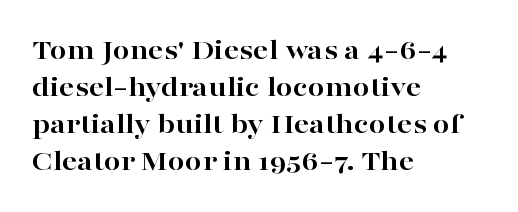
Q: Is the text bold? A: Yes.
Q: Is the text italic (slanted)? A: No, it is upright.
Q: Is the typeface a serif or a sans-serif typeface? A: Serif.
Q: Is the text underlined? A: No.
Q: How is the paragraph aligned? A: Left-aligned.
Q: Is the spacing between letters normal or unusually wide? A: Normal.
Q: Width (condensed, normal, or wide)? A: Wide.
Q: Stroke contrast? A: High.
Q: x-height? A: Medium.
Q: Monospaced? A: No.
